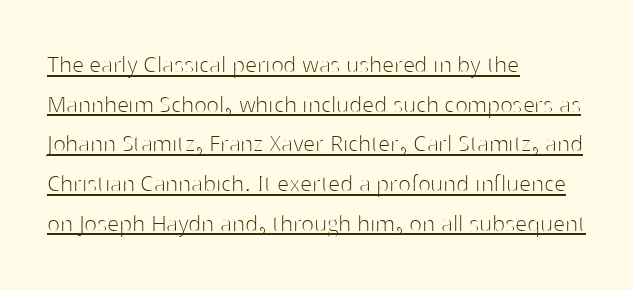
{"italic": "no", "bold": "no", "underline": "yes", "align": "left", "line_spacing": "normal", "line_spacing_ratio": 1.47, "letter_spacing": "normal", "letter_spacing_em": 0.0, "glyph_px": 27}
